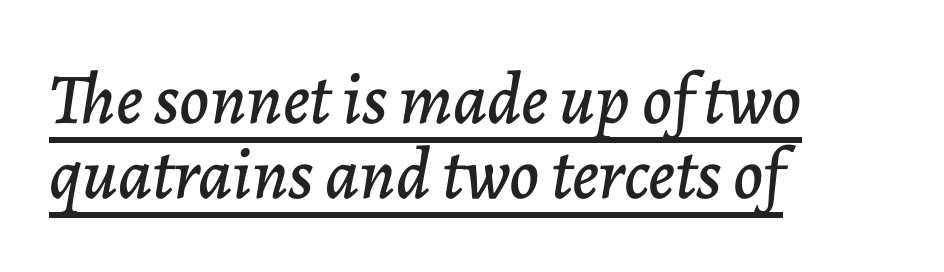
The vertical gap from one line to the next is small. Each line of the rendering has a horizontal stroke beneath the glyphs. Character widths vary here, with narrow letters taking less room than wide ones. The passage is arranged the way most books set body copy — flush left.
